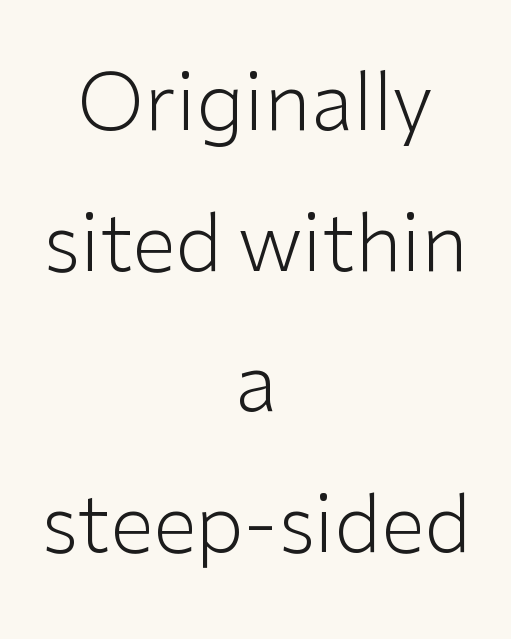
The image shows 79 px light sans-serif type, upright; set centered, line spacing 1.78x, normal letter spacing, not underlined; low stroke contrast and a medium x-height.
